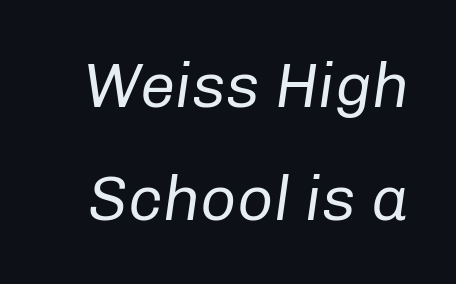
Q: Is the text bold? A: No.
Q: Is the text italic (slanted)? A: Yes, it leans right by about 8 degrees.
Q: Is the text underlined? A: No.
Q: Is the spacing between letters normal or unusually wide? A: Normal.
Q: Width (condensed, normal, or wide)? A: Normal.
Q: Stroke contrast? A: Low.
Q: x-height? A: Medium.
Q: Monospaced? A: No.
